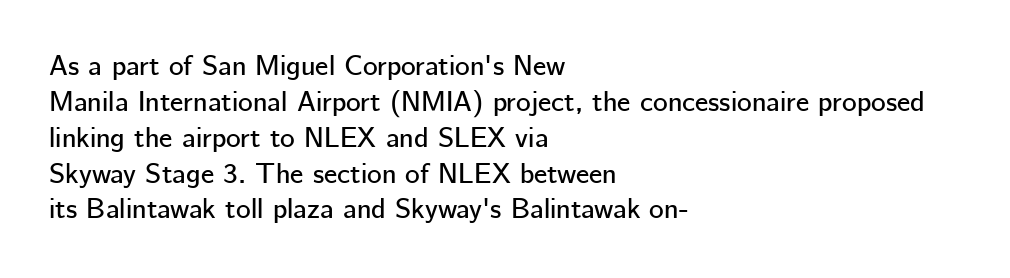
Nobody drew a line under any word here. Think of a printed novel: that variable character pitch is what you see here. Each line starts at the same left margin while the right side varies. What's the leading like? Ordinary, nothing unusual.
